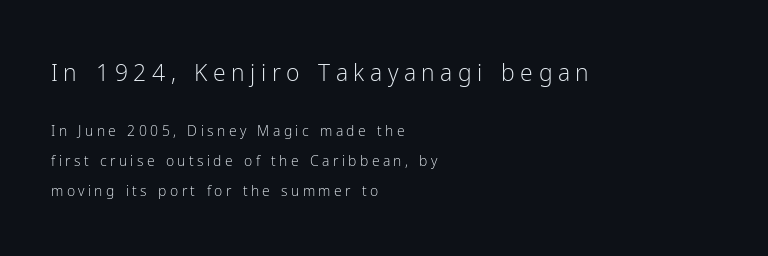
The image shows 23 px text type, upright; set left-aligned, loose line spacing (2.12x), unusually wide letter spacing (+0.24 em), not underlined; the first (top) block is 1.64x larger.
